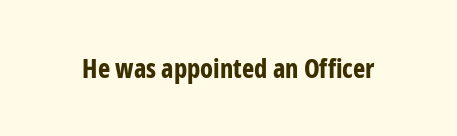
The image shows 26 px bold type, upright; set normal letter spacing, not underlined.
